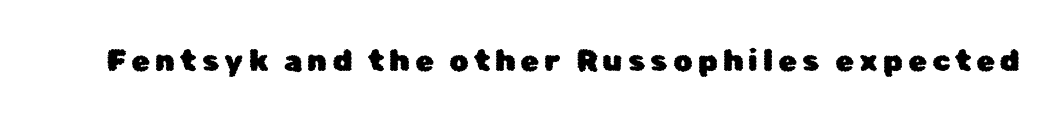
Q: Is the text italic (slanted)? A: No, it is upright.
Q: Is the typeface a serif or a sans-serif typeface? A: Sans-serif.
Q: Is the text underlined? A: No.
Q: Width (condensed, normal, or wide)? A: Normal.
Q: Stroke contrast? A: Low.
Q: x-height? A: Medium.
Q: Monospaced? A: No.
